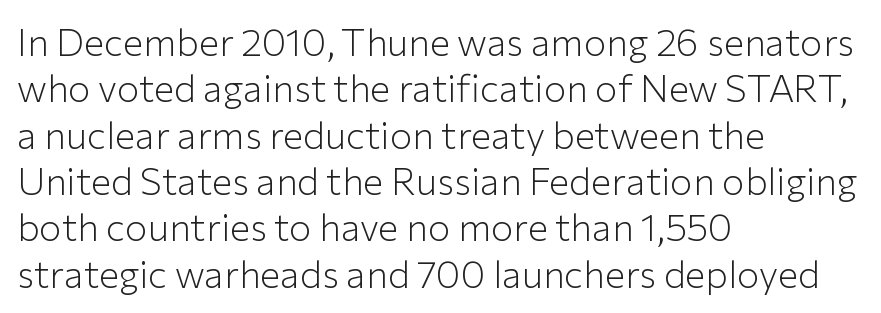
Q: Is the text bold? A: No.
Q: Is the text italic (slanted)? A: No, it is upright.
Q: Is the typeface a serif or a sans-serif typeface? A: Sans-serif.
Q: Is the text underlined? A: No.
Q: How is the paragraph aligned? A: Left-aligned.
Q: Is the spacing between letters normal or unusually wide? A: Normal.
Q: Width (condensed, normal, or wide)? A: Normal.
Q: Stroke contrast? A: Low.
Q: x-height? A: Medium.
Q: Monospaced? A: No.
